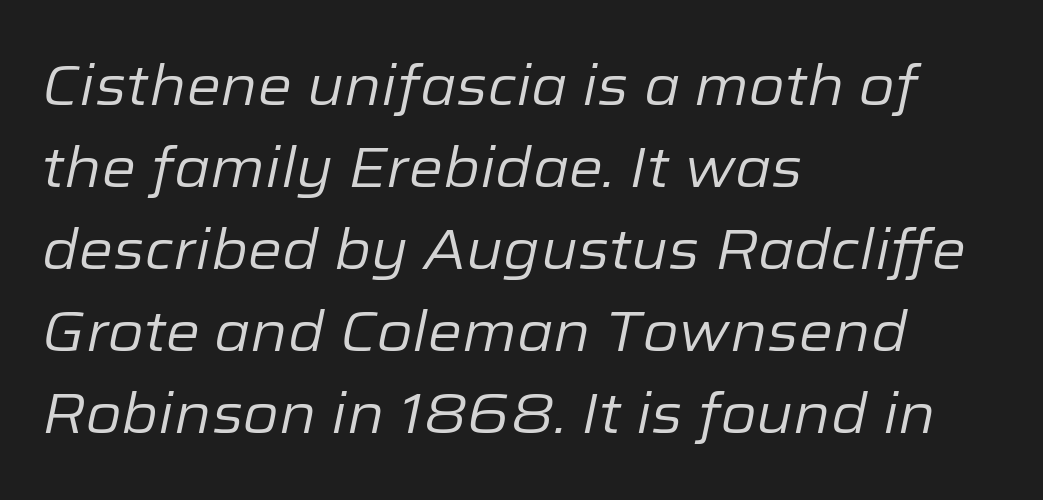
{"italic": "yes", "lean": "right", "slant_degrees": 12, "bold": "no", "weight": "regular", "width": "normal", "stroke_contrast": "low", "x_height": "medium", "monospaced": "no", "underline": "no", "align": "left", "line_spacing": "normal", "line_spacing_ratio": 1.49, "letter_spacing": "normal", "letter_spacing_em": 0.0, "glyph_px": 55}
